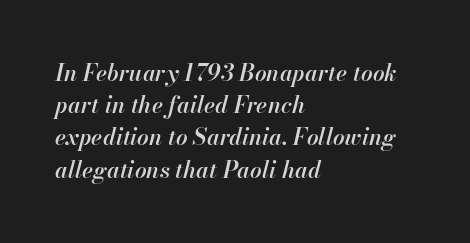
Stems and bowls a touch heavier than normal — semibold. The whole block is typeset with a tilt. The line-height multiplier appears to be the usual default. Descender tails drop into unmarked territory.
